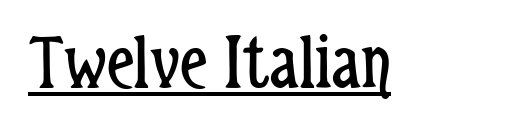
Letterform terminals end flat and unadorned throughout the passage. Heaviness? Minimal to ordinary, like unemphasized prose. Inter-character spacing is left at the font's built-in metrics. This sample has the flowing, uneven cadence of proportional lettering. The string is rendered with underlining switched on.
